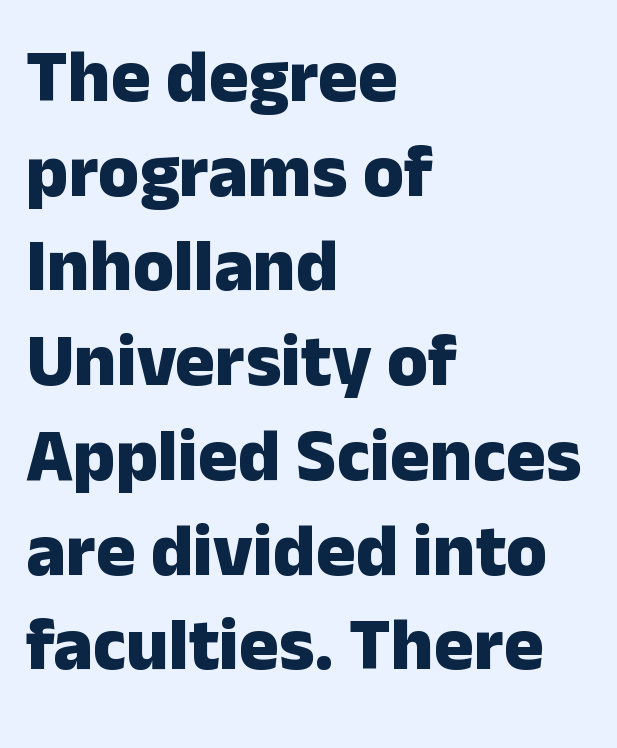
The line-height multiplier appears to be the usual default. Note the varied advance widths — an 'i' is clearly narrower than an 'm'. Descender tails drop into unmarked territory. Check where the strokes stop: nothing finishes them off — pure sans. The rendering anchors every line to the left-hand side.
